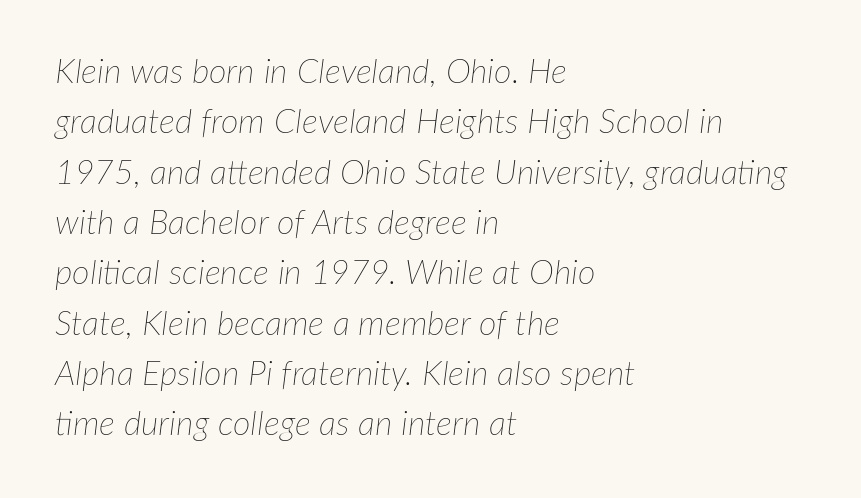
{"italic": "yes", "lean": "right", "slant_degrees": 7, "bold": "no", "weight": "thin", "width": "normal", "stroke_contrast": "low", "x_height": "medium", "monospaced": "no", "underline": "no", "align": "left", "line_spacing": "normal", "line_spacing_ratio": 1.48, "letter_spacing": "normal", "letter_spacing_em": 0.0, "glyph_px": 34}
